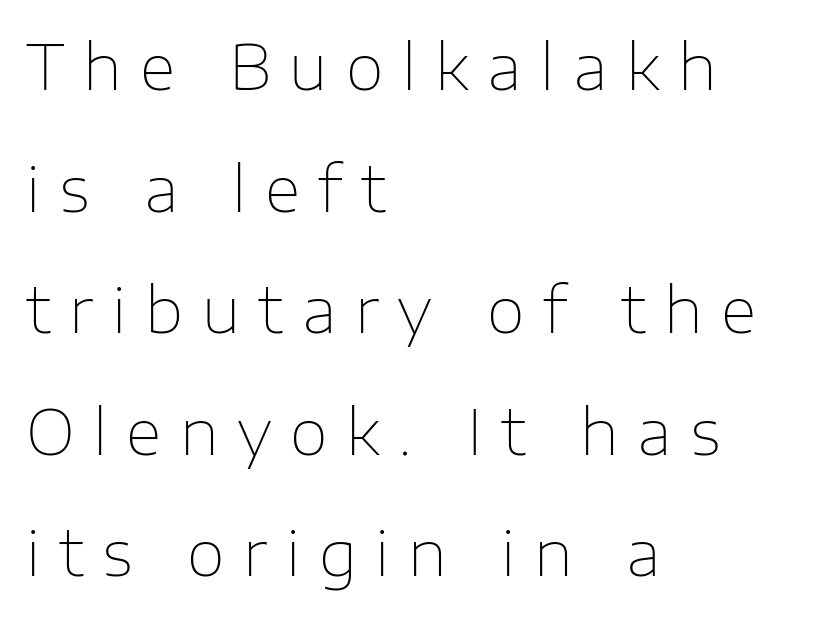
{"serif": "no", "italic": "no", "bold": "no", "weight": "thin", "width": "normal", "stroke_contrast": "low", "x_height": "medium", "monospaced": "no", "underline": "no", "align": "left", "line_spacing": "loose", "line_spacing_ratio": 1.96, "letter_spacing": "wide", "letter_spacing_em": 0.3, "glyph_px": 62}
